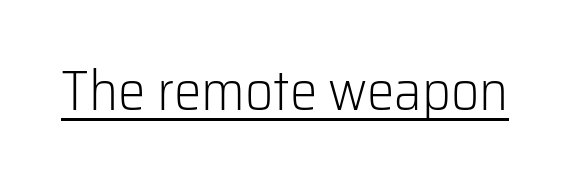
The image shows 55 px light sans-serif type, upright; set normal letter spacing, underlined; low stroke contrast and a medium x-height.
